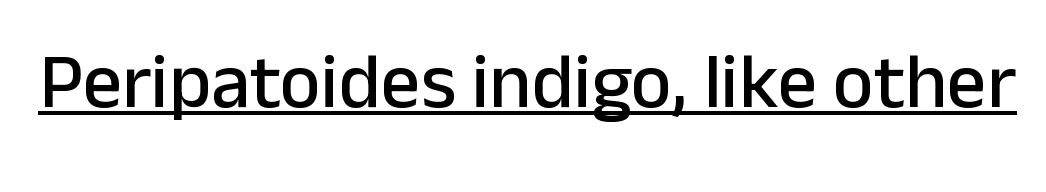
The image shows 78 px sans-serif type, upright; set normal letter spacing, underlined; low stroke contrast and a medium x-height.
